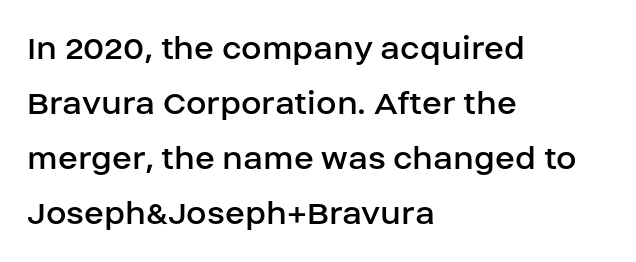
Q: Is the text bold? A: No.
Q: Is the text italic (slanted)? A: No, it is upright.
Q: Is the typeface a serif or a sans-serif typeface? A: Sans-serif.
Q: Is the text underlined? A: No.
Q: How is the paragraph aligned? A: Left-aligned.
Q: Is the spacing between letters normal or unusually wide? A: Normal.
Q: Is the spacing between lines tight, normal or loose? A: Normal.
Q: Width (condensed, normal, or wide)? A: Normal.
Q: Stroke contrast? A: Low.
Q: x-height? A: Large.
Q: Monospaced? A: No.
